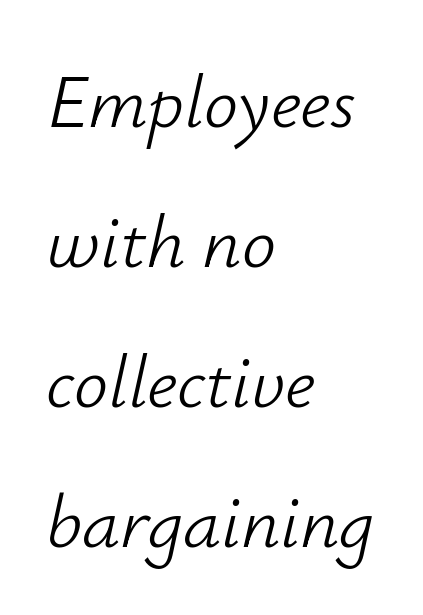
Q: Is the text bold? A: No.
Q: Is the text italic (slanted)? A: Yes, it leans right by about 12 degrees.
Q: Is the text underlined? A: No.
Q: How is the paragraph aligned? A: Left-aligned.
Q: Is the spacing between letters normal or unusually wide? A: Normal.
Q: Width (condensed, normal, or wide)? A: Normal.
Q: Stroke contrast? A: Low.
Q: x-height? A: Small.
Q: Monospaced? A: No.
